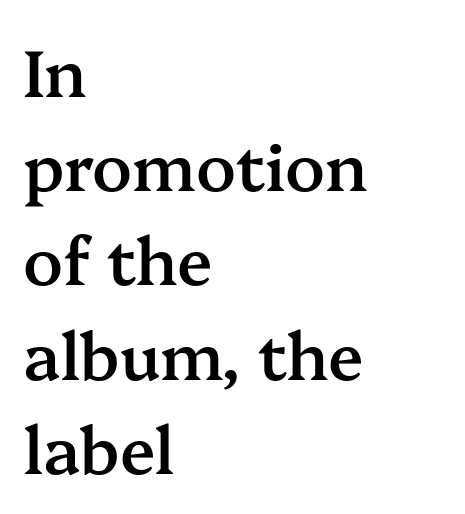
{"serif": "yes", "italic": "no", "bold": "semi", "weight": "semibold", "width": "normal", "stroke_contrast": "medium", "x_height": "medium", "monospaced": "no", "underline": "no", "align": "left", "line_spacing": "normal", "line_spacing_ratio": 1.45, "letter_spacing": "normal", "letter_spacing_em": 0.0, "glyph_px": 65}
